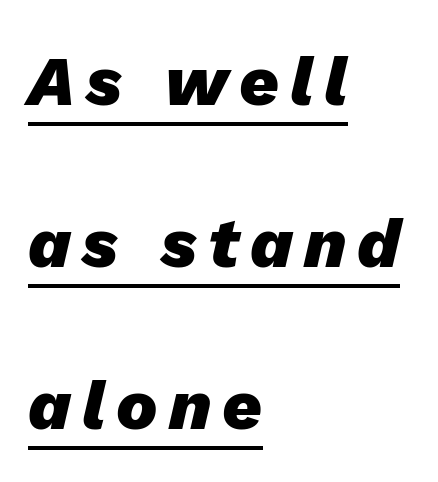
The image shows 69 px heavy type, italic (leaning right); set left-aligned, loose line spacing (2.35x), underlined; low stroke contrast and a medium x-height.
